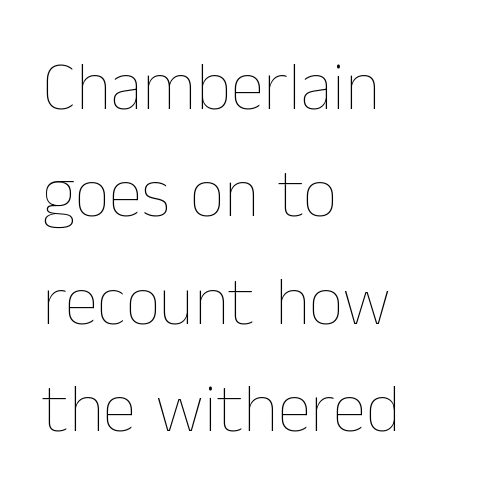
These lines were composed using upright roman letters. The rows are spaced the way most documents space them. You could not count columns in this text — the font is proportionally spaced. The face used here is rendered with its standard letterfit. Any mark beneath the type? The region is blank. A light-to-regular cut is what we see here.
